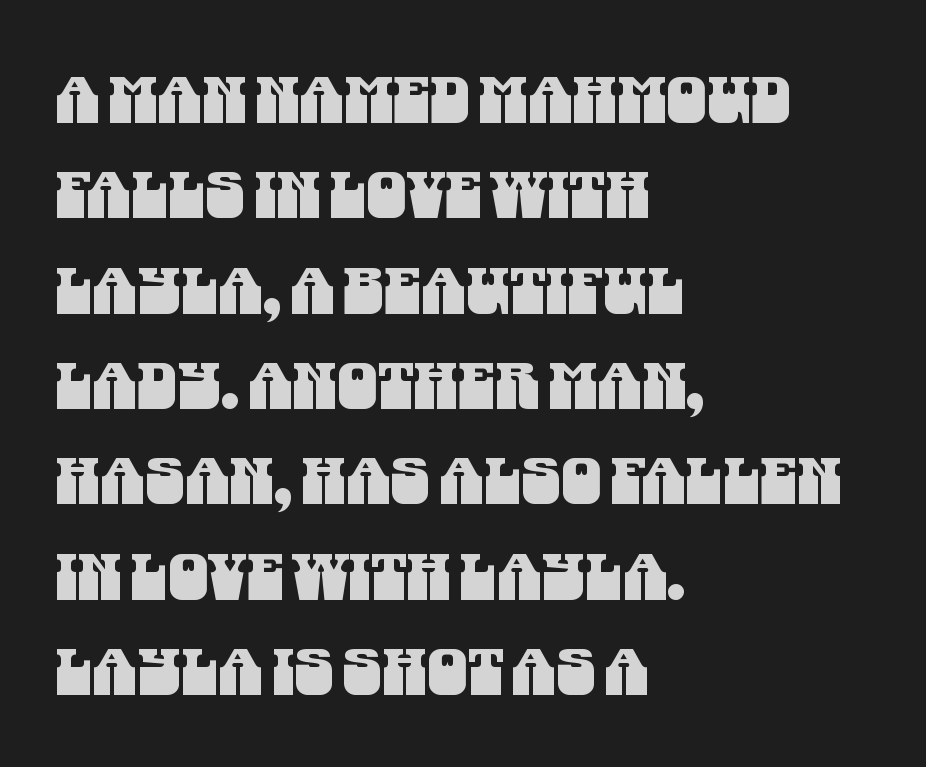
Q: Is the typeface a serif or a sans-serif typeface? A: Sans-serif.
Q: Is the text underlined? A: No.
Q: How is the paragraph aligned? A: Left-aligned.
Q: Is the spacing between letters normal or unusually wide? A: Normal.
Q: Is the spacing between lines tight, normal or loose? A: Normal.
Q: Width (condensed, normal, or wide)? A: Condensed.
Q: Stroke contrast? A: Medium.
Q: x-height? A: Large.
Q: Monospaced? A: No.
